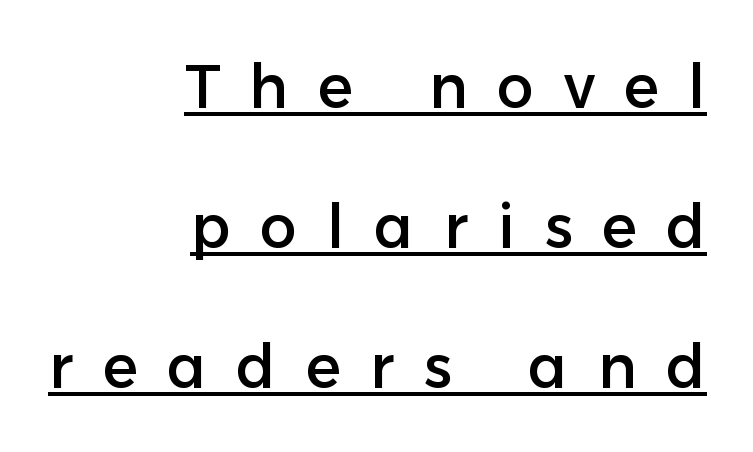
The image shows 62 px sans-serif type, upright; set right-aligned, loose line spacing (2.26x), unusually wide letter spacing (+0.48 em), underlined; low stroke contrast and a medium x-height.
